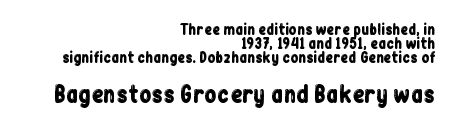
{"italic": "no", "underline": "no", "align": "right", "line_spacing": "tight", "line_spacing_ratio": 1.01, "letter_spacing": "normal", "letter_spacing_em": 0.0, "larger_block": "second", "size_ratio": 1.57, "glyph_px": 22}
